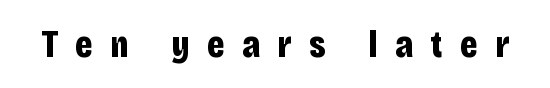
Q: Is the text bold? A: Yes.
Q: Is the text italic (slanted)? A: No, it is upright.
Q: Is the typeface a serif or a sans-serif typeface? A: Sans-serif.
Q: Is the text underlined? A: No.
Q: Is the spacing between letters normal or unusually wide? A: Unusually wide.
Q: Width (condensed, normal, or wide)? A: Condensed.
Q: Stroke contrast? A: Low.
Q: x-height? A: Large.
Q: Monospaced? A: No.
